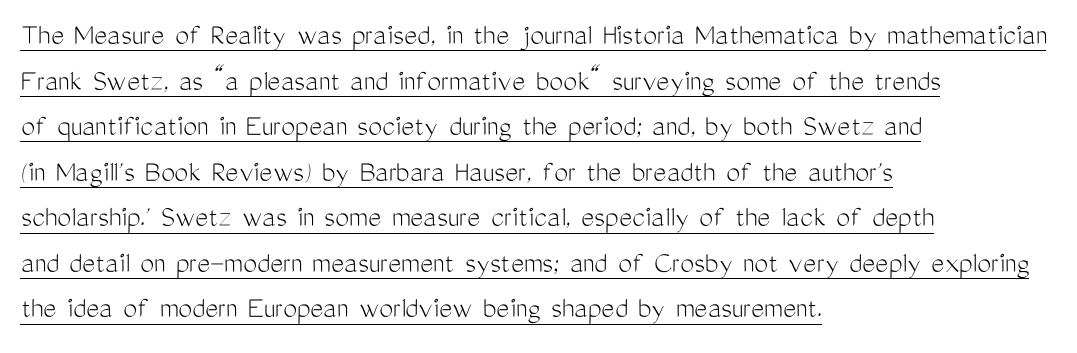
If you drew a ruler down the left edge, every line would touch it. The letters stand straight up with perfectly vertical stems. The lines sit at an ordinary, default distance from one another. Varying glyph widths throughout — classic text-font behaviour. The letters carry no serifs — their stems end cleanly without finishing strokes. How are the letters spaced? Ordinarily, with no added tracking.
